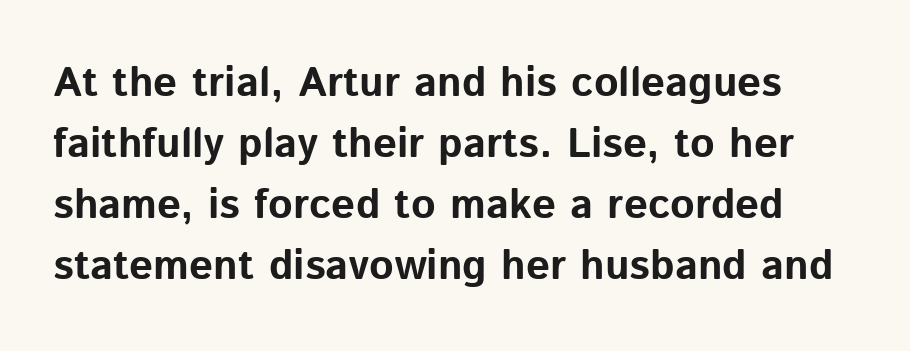
The image shows 42 px bold sans-serif type, upright; set normal line spacing (1.45x), normal letter spacing, not underlined; low stroke contrast and a medium x-height.
